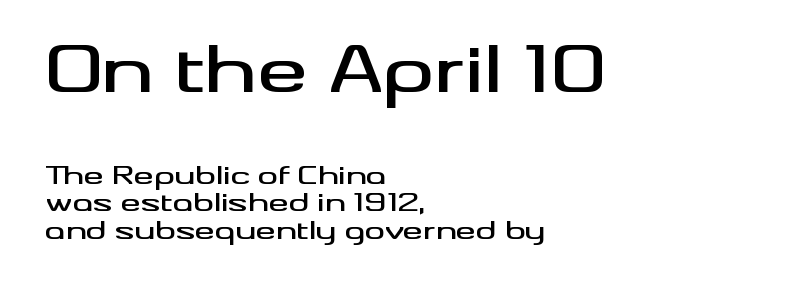
The rendering keeps characters at their native spacing. Reading top to bottom, the characters get smaller at the block break. Only glyphs here, with clear space below each row. The font's upright variant was chosen for this text. This sample has the flowing, uneven cadence of proportional lettering.
